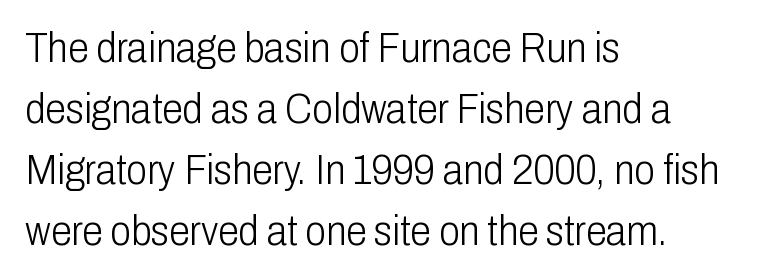
I'd call this a sans setting — the letters go barefoot. Anything drawn beneath the words? Only blank space. Rendered with straight, roman letterforms. This reads as an unemphasized weight, regular at the heaviest. The typesetter chose a ragged-right arrangement here. Think of a printed novel: that variable character pitch is what you see here.
